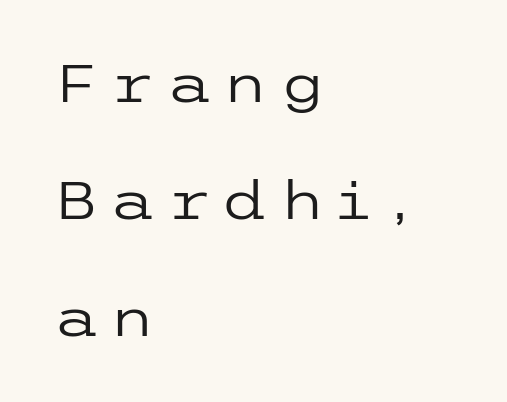
The image shows 53 px regular-weight, wide sans-serif type, upright; set left-aligned, loose line spacing (2.21x), not underlined; low stroke contrast and a medium x-height.
